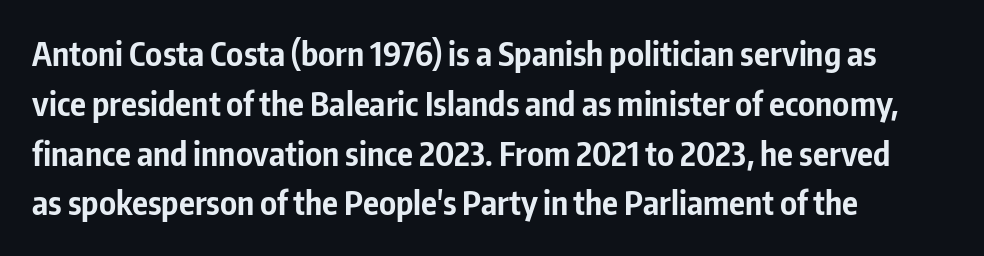
Layout note: lines flush left. Heavy, bold letterforms. A clean baseline with only descenders dipping below it. Proportional: the letters do not fall into vertical columns.
